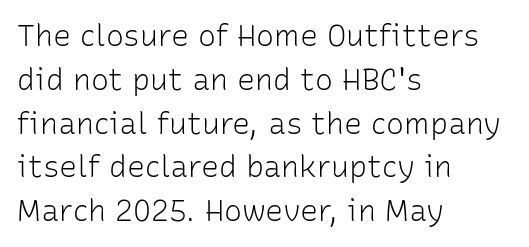
The image shows 30 px light sans-serif type, upright; set left-aligned, normal line spacing (1.46x), normal letter spacing, not underlined; low stroke contrast and a medium x-height.
